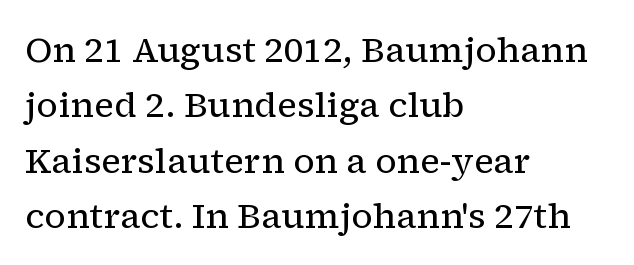
The image shows 35 px regular-weight serif type, upright; set left-aligned, normal line spacing (1.58x), normal letter spacing, not underlined; low stroke contrast and a medium x-height.
